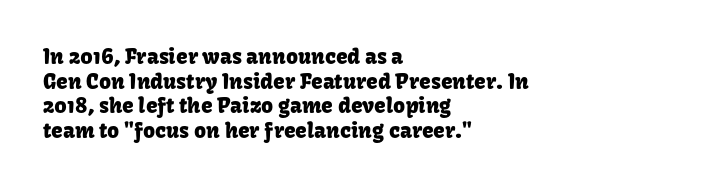
Tracking here is standard; glyphs follow each other at the usual distance. When letters stand straight like this, we call the style roman or upright. Honestly, there is no underline to notice here at all. In CSS terms this would be text-align: left.
